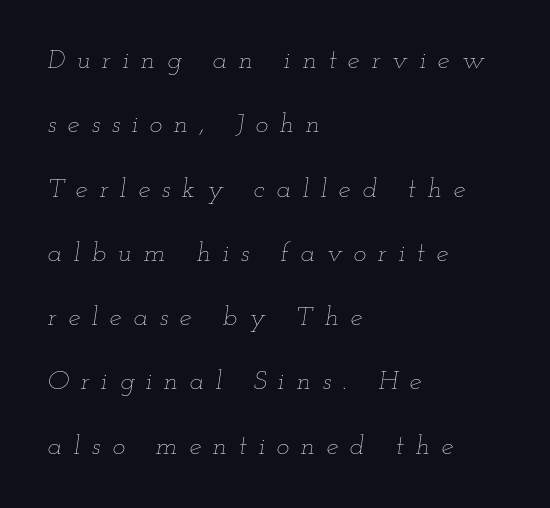
{"italic": "yes", "lean": "right", "slant_degrees": 12, "bold": "no", "underline": "no", "align": "left", "line_spacing": "loose", "line_spacing_ratio": 2.38, "letter_spacing": "wide", "letter_spacing_em": 0.43, "glyph_px": 27}
